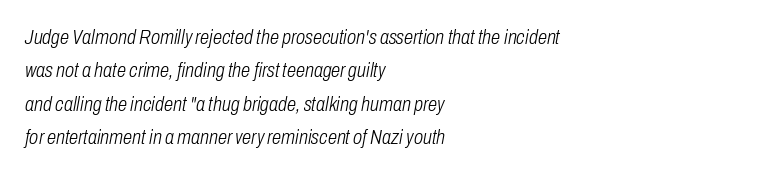
Default kerning and tracking; the words read as compact shapes. The glyphs are unaccompanied by any horizontal stroke below them. No extra ink here — the face is not bold. This sample keeps an unexceptional amount of space between lines. The passage shown leans; its letterforms are oblique.
